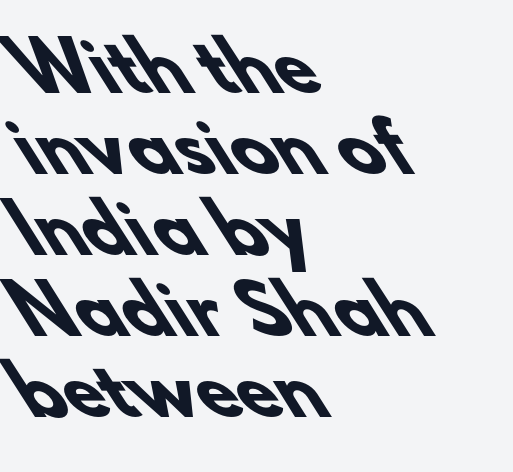
To sum up the face: it is a sans, with no serifs. The face used here is proportionally spaced, like ordinary book or web type. Underline: absent. Here the glyphs are tracked normally, forming tight word shapes.
